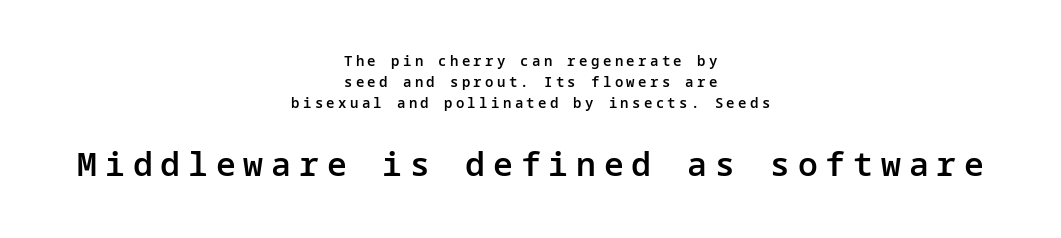
Observe the wide spacing: letters keep a clear distance from each other. Letterform terminals end flat and unadorned throughout the passage. The lower block of text is set noticeably larger than the block above it. The paragraph has two soft edges and a firm central axis.
